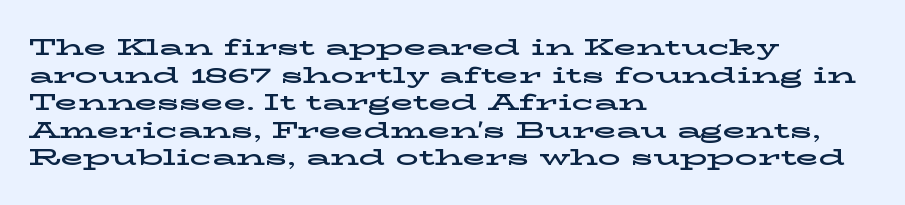
The line texture is even and compact thanks to regular tracking. These lines stack with their left ends in a neat column. The lettering stays uniformly vertical, giving the passage a roman look. Check the space under the baseline: it is left empty.
